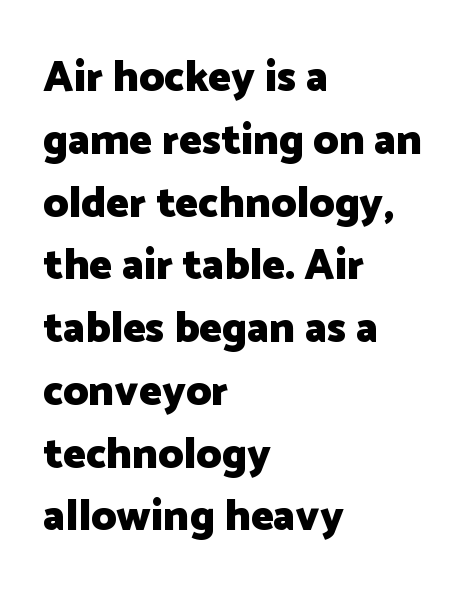
The passage shown is typed in a proportional face where columns would drift. Reading down the block, your eye returns to a fixed left position each line. The space between consecutive lines is moderate. How are the letters spaced? Ordinarily, with no added tracking. Serif or sans? Sans — the stroke terminals are bare. Has an underline been added? It has not.
